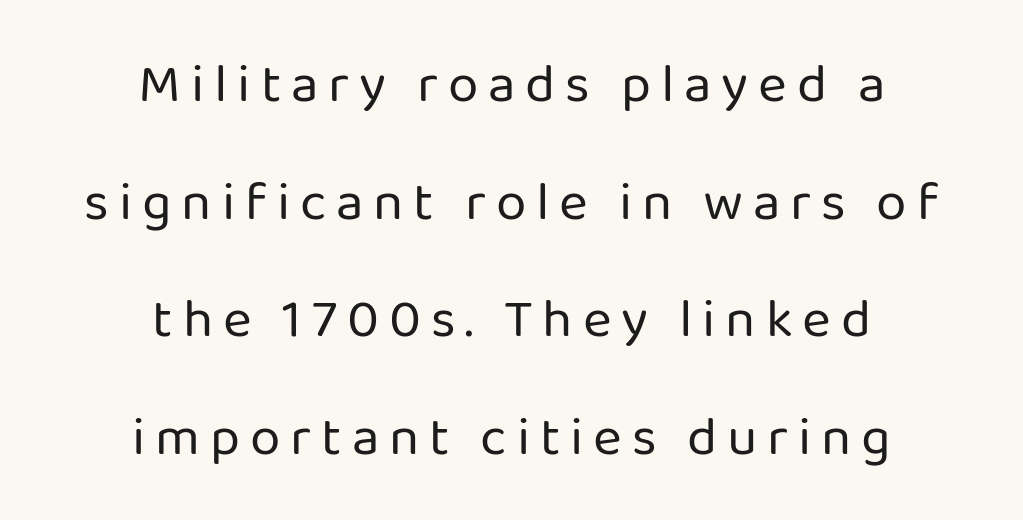
{"serif": "no", "italic": "no", "bold": "no", "weight": "regular", "width": "normal", "stroke_contrast": "low", "x_height": "medium", "monospaced": "no", "underline": "no", "align": "center", "line_spacing": "loose", "line_spacing_ratio": 2.14, "glyph_px": 55}
